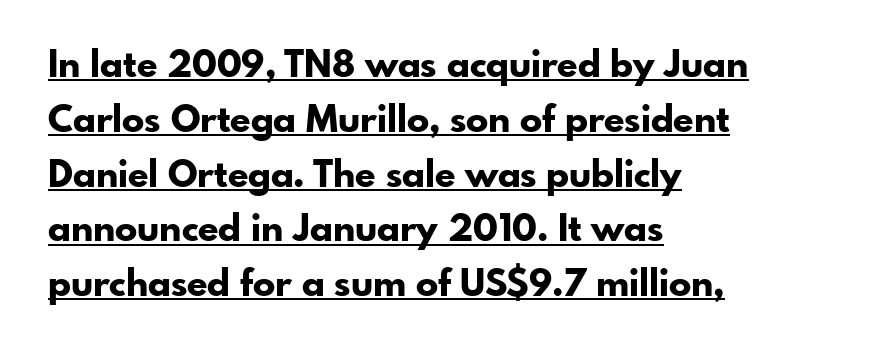
{"serif": "no", "italic": "no", "bold": "yes", "weight": "bold", "width": "normal", "stroke_contrast": "low", "x_height": "small", "monospaced": "no", "underline": "yes", "align": "left", "line_spacing": "normal", "line_spacing_ratio": 1.48, "letter_spacing": "normal", "letter_spacing_em": 0.0, "glyph_px": 37}
